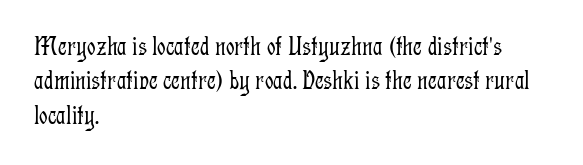
Q: Is the text bold? A: No.
Q: Is the text italic (slanted)? A: No, it is upright.
Q: Is the text underlined? A: No.
Q: How is the paragraph aligned? A: Left-aligned.
Q: Is the spacing between letters normal or unusually wide? A: Normal.
Q: Is the spacing between lines tight, normal or loose? A: Normal.
